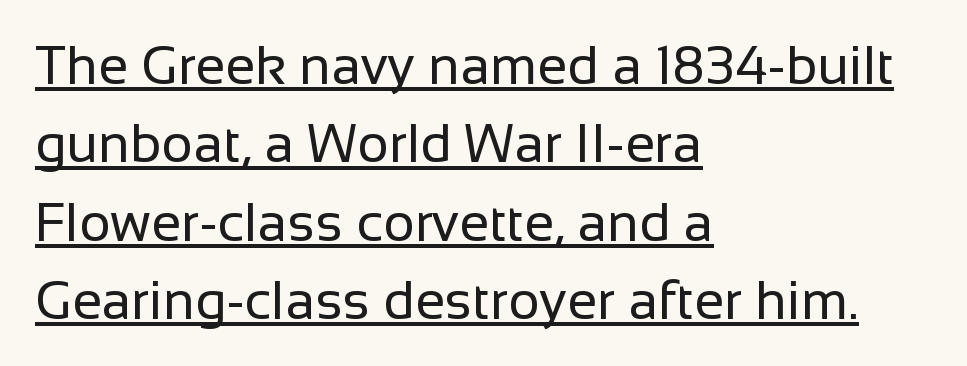
{"serif": "no", "italic": "no", "bold": "no", "weight": "regular", "width": "normal", "stroke_contrast": "low", "x_height": "medium", "monospaced": "no", "underline": "yes", "align": "left", "line_spacing": "normal", "line_spacing_ratio": 1.45, "letter_spacing": "normal", "letter_spacing_em": 0.0, "glyph_px": 54}
